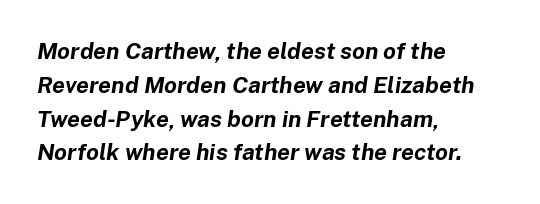
Q: Is the text bold? A: Yes.
Q: Is the text italic (slanted)? A: Yes, it leans right by about 8 degrees.
Q: Is the text underlined? A: No.
Q: How is the paragraph aligned? A: Left-aligned.
Q: Is the spacing between letters normal or unusually wide? A: Normal.
Q: Is the spacing between lines tight, normal or loose? A: Normal.
